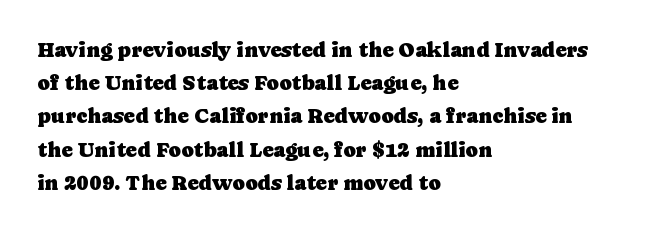
{"italic": "no", "underline": "no", "align": "left", "line_spacing": "normal", "line_spacing_ratio": 1.58, "letter_spacing": "normal", "letter_spacing_em": 0.0, "glyph_px": 21}
